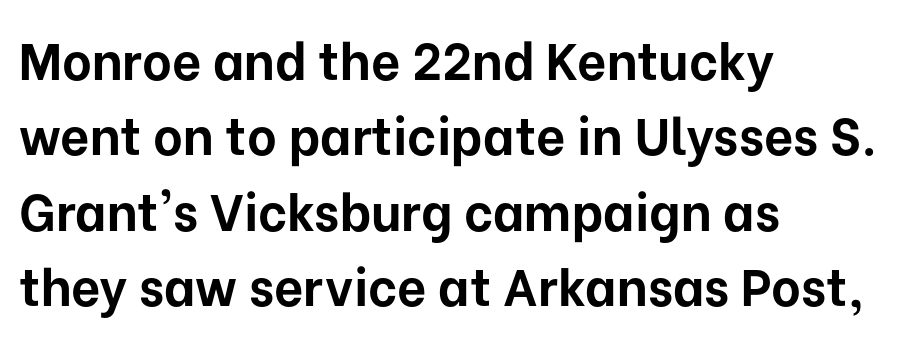
Each word holds together tightly as a unit, with standard inter-letter gaps. Each letter keeps its own natural width here, so spacing adapts to shape. Is the type bold? Yes — the strokes are clearly thick and heavy. Nothing sits at the stroke ends, so this counts as sans-serif. Posture: upright roman.
